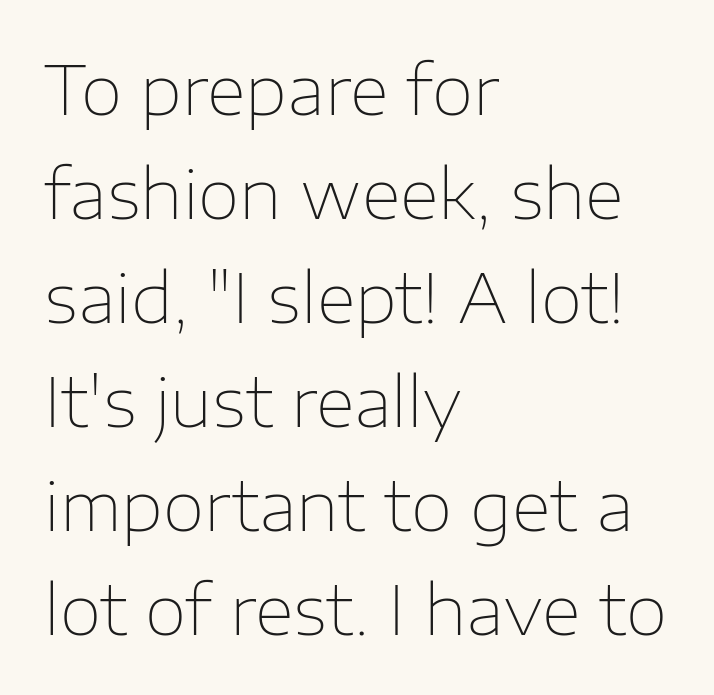
Q: Is the text bold? A: No.
Q: Is the text italic (slanted)? A: No, it is upright.
Q: Is the typeface a serif or a sans-serif typeface? A: Sans-serif.
Q: Is the text underlined? A: No.
Q: How is the paragraph aligned? A: Left-aligned.
Q: Is the spacing between letters normal or unusually wide? A: Normal.
Q: Is the spacing between lines tight, normal or loose? A: Normal.
Q: Width (condensed, normal, or wide)? A: Normal.
Q: Stroke contrast? A: Low.
Q: x-height? A: Medium.
Q: Monospaced? A: No.
